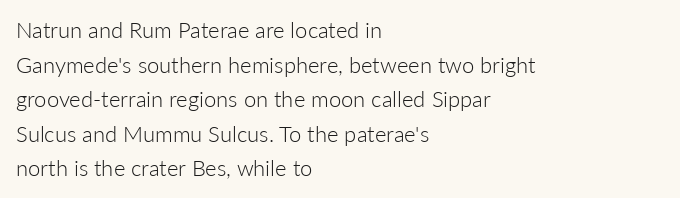
The image shows 22 px text type, upright; set left-aligned, normal line spacing (1.57x), normal letter spacing, not underlined.
